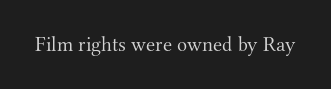
The image shows 21 px text type, upright; set normal letter spacing, not underlined.
